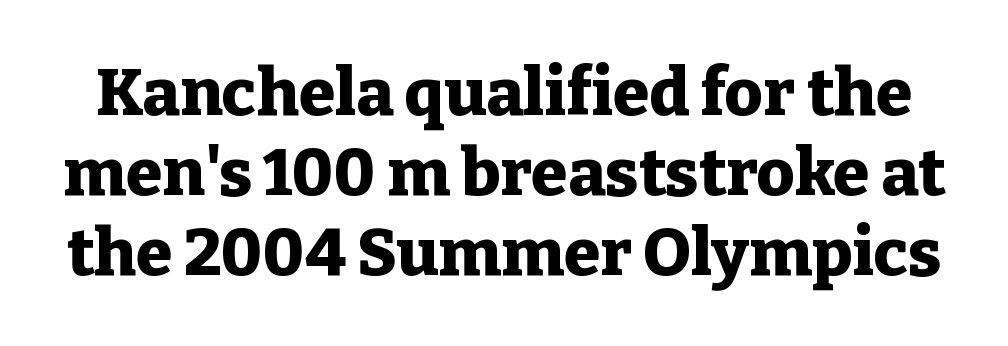
The image shows 66 px heavy serif type, upright; set line spacing 1.21x, normal letter spacing, not underlined; low stroke contrast and a medium x-height.
